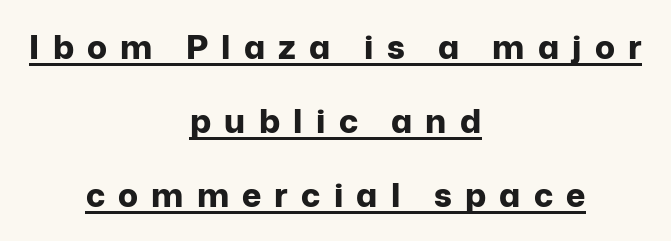
The image shows 33 px bold sans-serif type, upright; set centered, loose line spacing (2.24x), unusually wide letter spacing (+0.4 em), underlined; low stroke contrast and a medium x-height.
